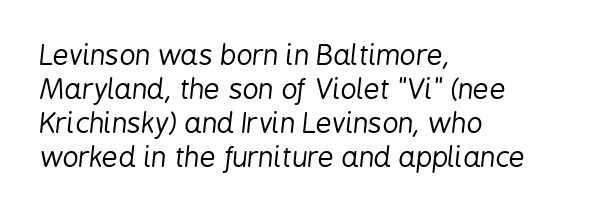
Q: Is the text bold? A: No.
Q: Is the text italic (slanted)? A: Yes, it leans right by about 6 degrees.
Q: Is the text underlined? A: No.
Q: How is the paragraph aligned? A: Left-aligned.
Q: Is the spacing between letters normal or unusually wide? A: Normal.
Q: Width (condensed, normal, or wide)? A: Condensed.
Q: Stroke contrast? A: Low.
Q: x-height? A: Medium.
Q: Monospaced? A: No.
